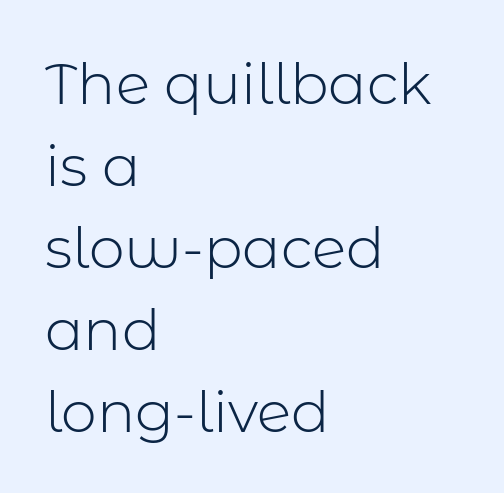
Q: Is the text bold? A: No.
Q: Is the text italic (slanted)? A: No, it is upright.
Q: Is the typeface a serif or a sans-serif typeface? A: Sans-serif.
Q: Is the text underlined? A: No.
Q: How is the paragraph aligned? A: Left-aligned.
Q: Is the spacing between letters normal or unusually wide? A: Normal.
Q: Is the spacing between lines tight, normal or loose? A: Normal.
Q: Width (condensed, normal, or wide)? A: Normal.
Q: Stroke contrast? A: Low.
Q: x-height? A: Medium.
Q: Monospaced? A: No.
